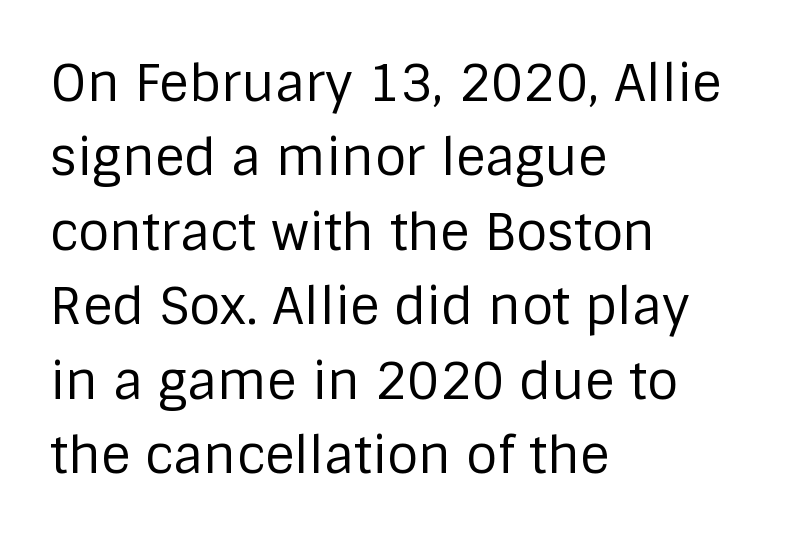
Q: Is the text bold? A: No.
Q: Is the text italic (slanted)? A: No, it is upright.
Q: Is the typeface a serif or a sans-serif typeface? A: Sans-serif.
Q: Is the text underlined? A: No.
Q: How is the paragraph aligned? A: Left-aligned.
Q: Is the spacing between letters normal or unusually wide? A: Normal.
Q: Is the spacing between lines tight, normal or loose? A: Normal.
Q: Width (condensed, normal, or wide)? A: Normal.
Q: Stroke contrast? A: Low.
Q: x-height? A: Large.
Q: Monospaced? A: No.
